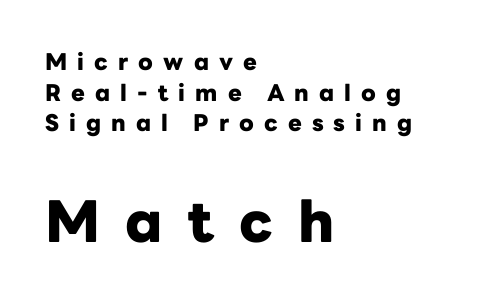
Q: Is the text bold? A: Yes.
Q: Is the text italic (slanted)? A: No, it is upright.
Q: Is the typeface a serif or a sans-serif typeface? A: Sans-serif.
Q: Is the text underlined? A: No.
Q: How is the paragraph aligned? A: Left-aligned.
Q: Is the spacing between letters normal or unusually wide? A: Unusually wide.
Q: Is the spacing between lines tight, normal or loose? A: Normal.
Q: Which block of text is set in a larger size, the first (top) or the second (bottom)? A: The second (bottom) one.
Q: Width (condensed, normal, or wide)? A: Normal.
Q: Stroke contrast? A: Low.
Q: x-height? A: Medium.
Q: Monospaced? A: No.
